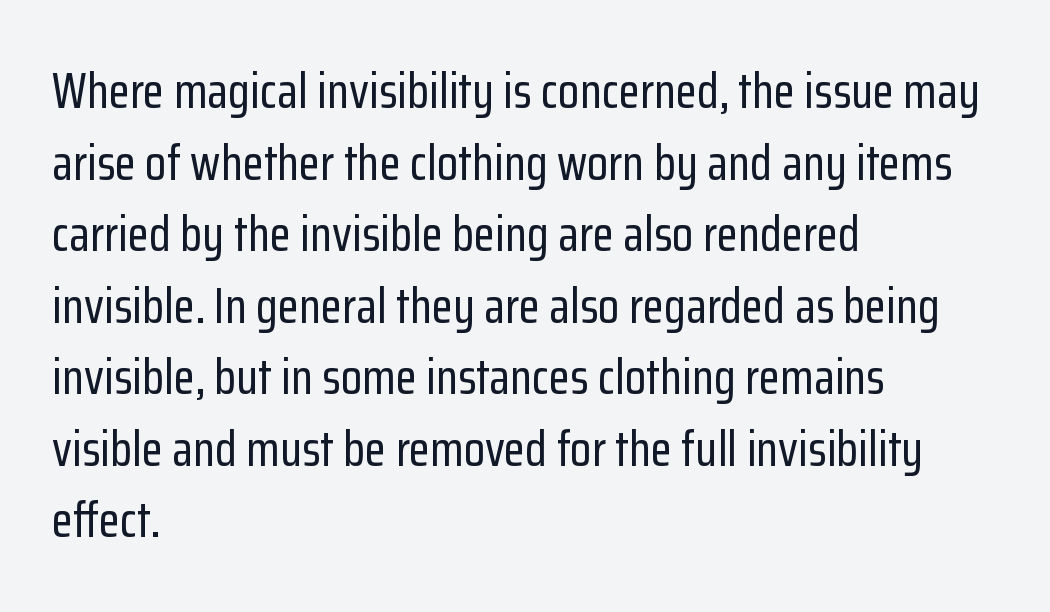
The image shows 49 px condensed sans-serif type, upright; set left-aligned, normal line spacing (1.46x), normal letter spacing, not underlined; low stroke contrast and a medium x-height.
